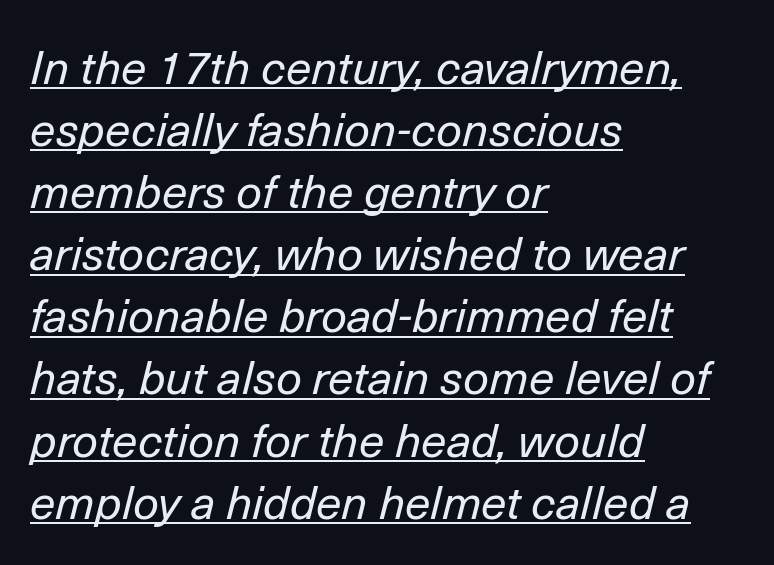
The image shows 46 px regular-weight type, italic (leaning right); set left-aligned, normal line spacing (1.35x), normal letter spacing, underlined; low stroke contrast and a medium x-height.
